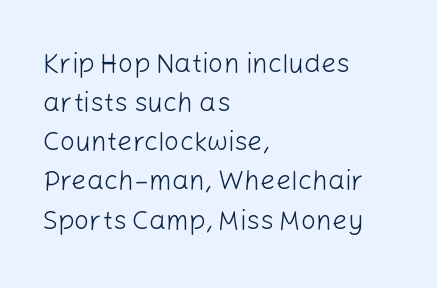
Default kerning and tracking; the words read as compact shapes. No heavy texture on the line: the type isn't bold. A roman cut, with each character standing at attention. Notice how the passage keeps a crisp vertical edge on the left only. Bare-footed words on every line.
